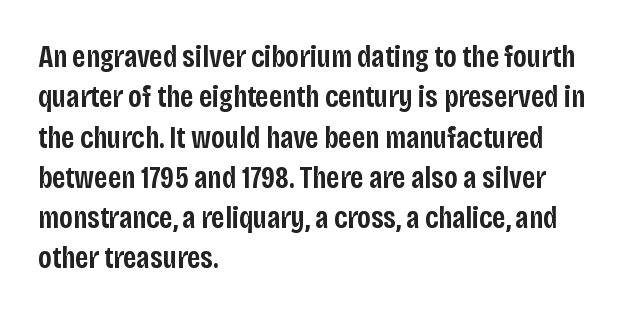
The vertical gap from one line to the next is medium. Looks like regular typesetting: each glyph gets only the width it needs. Do the letters lean? They stand straight. The type family on display is of the sans-serif kind. A student would call this left alignment; a typographer would say flush left, rag right. A somewhat darkened texture: the type is semibold rather than bold.
